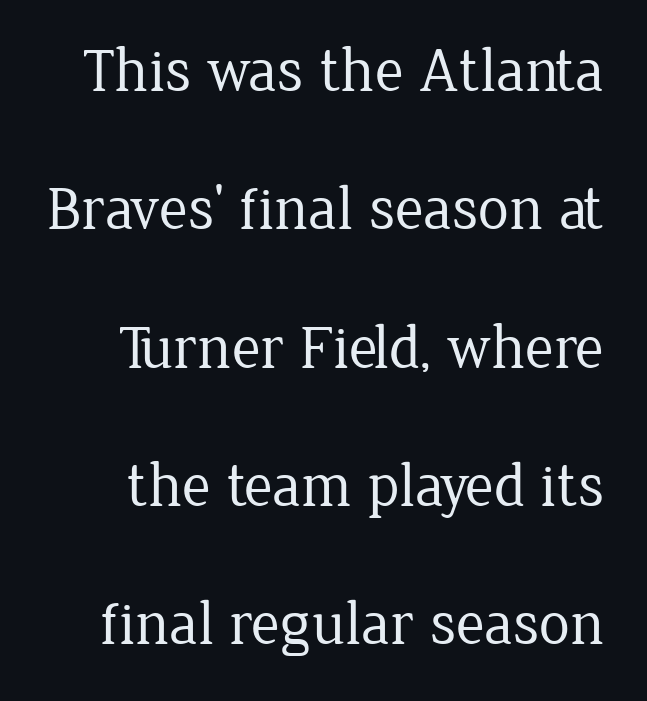
Q: Is the text bold? A: No.
Q: Is the text italic (slanted)? A: No, it is upright.
Q: Is the typeface a serif or a sans-serif typeface? A: Serif.
Q: Is the text underlined? A: No.
Q: Is the spacing between letters normal or unusually wide? A: Normal.
Q: Is the spacing between lines tight, normal or loose? A: Loose.
Q: Width (condensed, normal, or wide)? A: Normal.
Q: Stroke contrast? A: Low.
Q: x-height? A: Medium.
Q: Monospaced? A: No.
